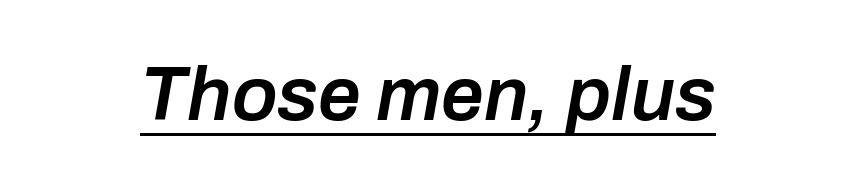
{"italic": "yes", "lean": "right", "slant_degrees": 10, "bold": "semi", "weight": "semibold", "width": "normal", "stroke_contrast": "low", "x_height": "medium", "monospaced": "no", "underline": "yes", "letter_spacing": "normal", "letter_spacing_em": 0.0, "glyph_px": 76}
